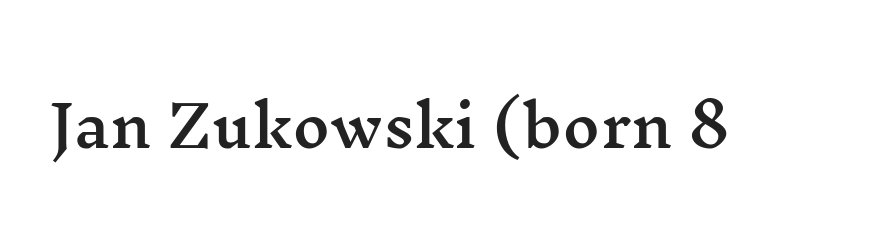
Q: Is the text italic (slanted)? A: No, it is upright.
Q: Is the typeface a serif or a sans-serif typeface? A: Serif.
Q: Is the text underlined? A: No.
Q: Is the spacing between letters normal or unusually wide? A: Normal.
Q: Width (condensed, normal, or wide)? A: Wide.
Q: Stroke contrast? A: Medium.
Q: x-height? A: Medium.
Q: Monospaced? A: No.
